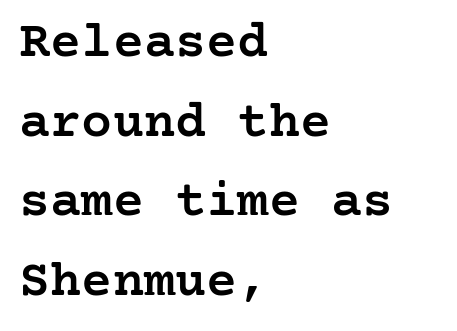
The image shows 52 px semibold serif type, upright; set left-aligned, normal line spacing (1.53x), normal letter spacing, not underlined; low stroke contrast and a medium x-height.
